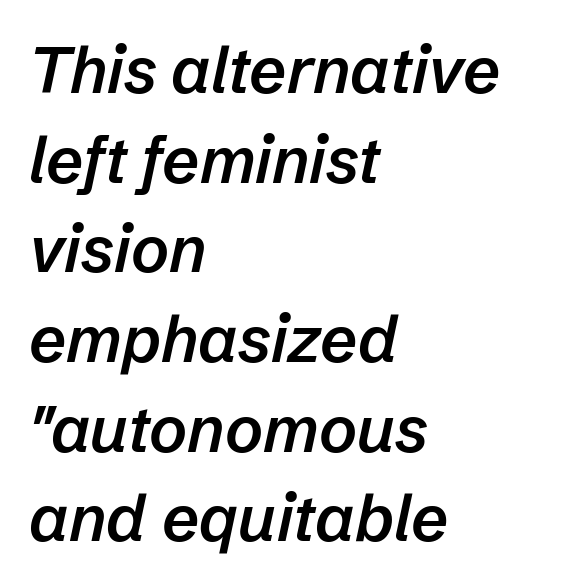
{"italic": "yes", "lean": "right", "slant_degrees": 12, "bold": "semi", "weight": "semibold", "width": "normal", "stroke_contrast": "low", "x_height": "medium", "monospaced": "no", "underline": "no", "align": "left", "line_spacing": "normal", "line_spacing_ratio": 1.38, "letter_spacing": "normal", "letter_spacing_em": 0.0, "glyph_px": 65}
